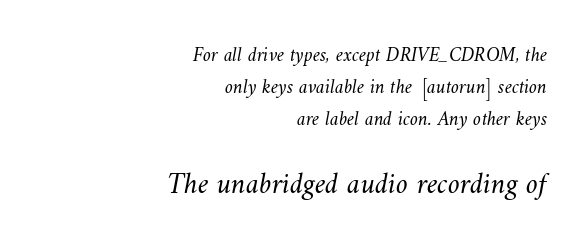
Q: Is the text bold? A: No.
Q: Is the text underlined? A: No.
Q: How is the paragraph aligned? A: Right-aligned.
Q: Is the spacing between letters normal or unusually wide? A: Normal.
Q: Is the spacing between lines tight, normal or loose? A: Normal.
Q: Which block of text is set in a larger size, the first (top) or the second (bottom)? A: The second (bottom) one.
Q: Width (condensed, normal, or wide)? A: Normal.
Q: Stroke contrast? A: Medium.
Q: x-height? A: Small.
Q: Monospaced? A: No.
